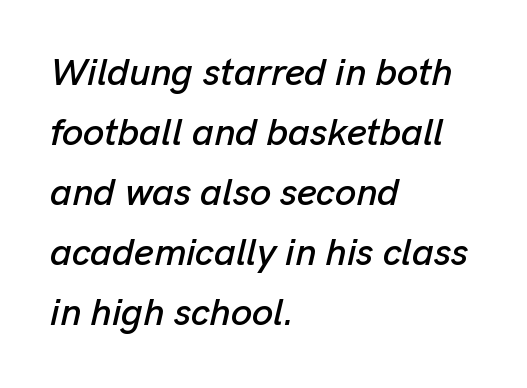
The image shows 38 px text type, italic (leaning right); set left-aligned, normal line spacing (1.58x), normal letter spacing, not underlined; low stroke contrast and a medium x-height.
